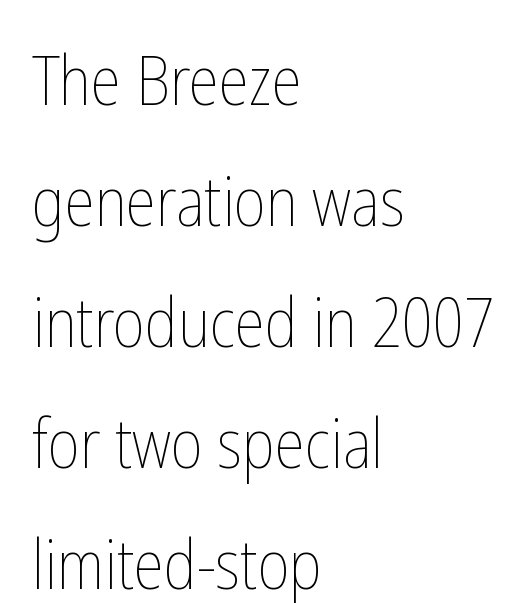
The specimen omits any rule beneath the text block's lines. These lines stack with their left ends in a neat column. Stem width sits at or under what a default text font uses. These lines keep a tight, regular rhythm from letter to letter. It's the straight-up-and-down kind of type.
